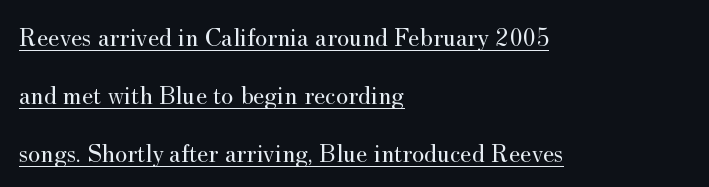
The image shows 26 px text type, upright; set left-aligned, loose line spacing (2.23x), normal letter spacing, underlined.
